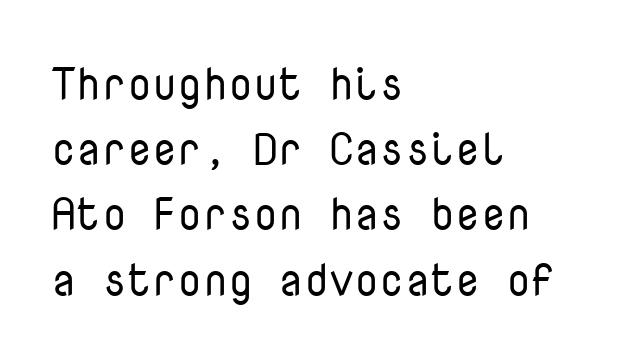
Q: Is the text bold? A: No.
Q: Is the text italic (slanted)? A: No, it is upright.
Q: Is the typeface a serif or a sans-serif typeface? A: Sans-serif.
Q: Is the text underlined? A: No.
Q: How is the paragraph aligned? A: Left-aligned.
Q: Is the spacing between letters normal or unusually wide? A: Normal.
Q: Is the spacing between lines tight, normal or loose? A: Normal.
Q: Width (condensed, normal, or wide)? A: Normal.
Q: Stroke contrast? A: Low.
Q: x-height? A: Medium.
Q: Monospaced? A: Yes.
